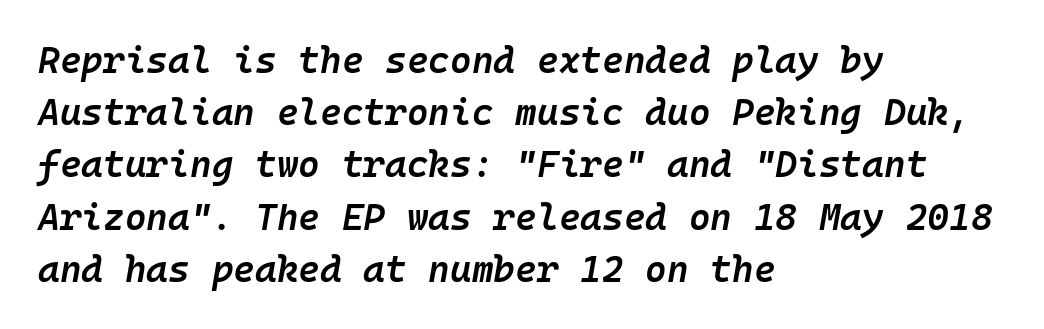
{"italic": "yes", "lean": "right", "slant_degrees": 10, "bold": "semi", "weight": "semibold", "width": "normal", "stroke_contrast": "low", "x_height": "medium", "monospaced": "yes", "underline": "no", "align": "left", "line_spacing": "normal", "line_spacing_ratio": 1.41, "letter_spacing": "normal", "letter_spacing_em": 0.0, "glyph_px": 37}
